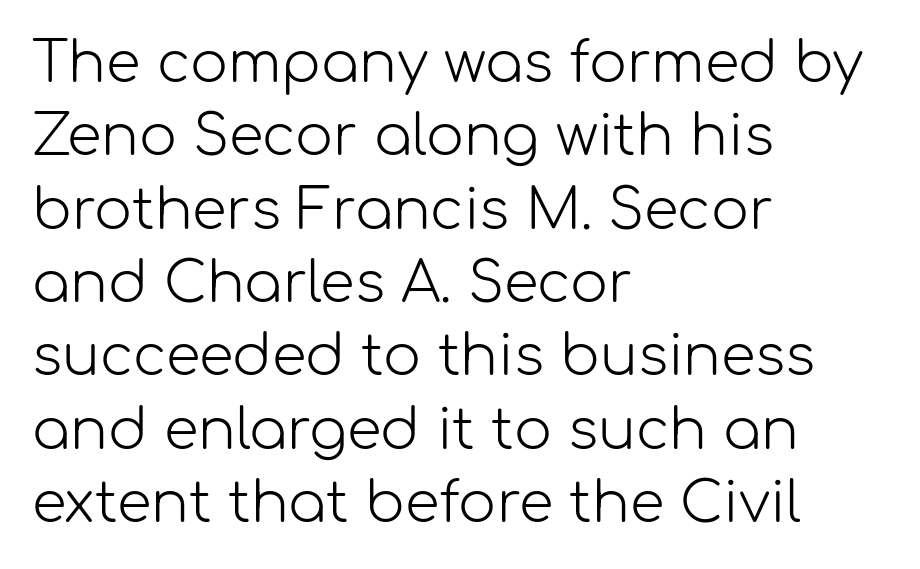
Q: Is the text bold? A: No.
Q: Is the text italic (slanted)? A: No, it is upright.
Q: Is the typeface a serif or a sans-serif typeface? A: Sans-serif.
Q: Is the text underlined? A: No.
Q: How is the paragraph aligned? A: Left-aligned.
Q: Is the spacing between letters normal or unusually wide? A: Normal.
Q: Is the spacing between lines tight, normal or loose? A: Normal.
Q: Width (condensed, normal, or wide)? A: Normal.
Q: Stroke contrast? A: Low.
Q: x-height? A: Medium.
Q: Monospaced? A: No.
